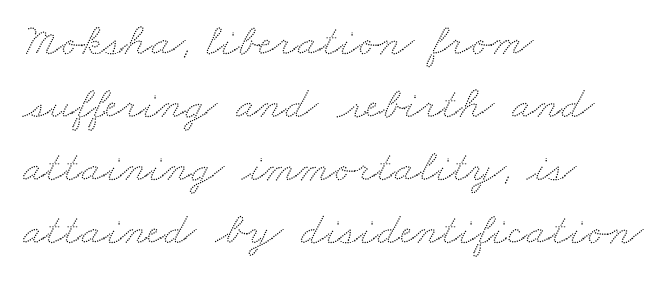
{"width": "wide", "stroke_contrast": "low", "x_height": "small", "monospaced": "no", "underline": "no", "align": "left", "line_spacing": "normal", "line_spacing_ratio": 1.37, "letter_spacing": "normal", "letter_spacing_em": 0.0, "glyph_px": 46}
